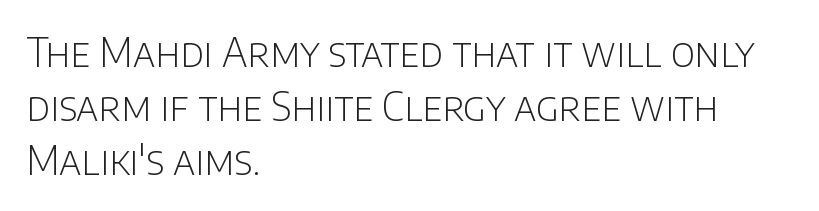
Q: Is the text bold? A: No.
Q: Is the text italic (slanted)? A: No, it is upright.
Q: Is the typeface a serif or a sans-serif typeface? A: Sans-serif.
Q: Is the text underlined? A: No.
Q: How is the paragraph aligned? A: Left-aligned.
Q: Is the spacing between letters normal or unusually wide? A: Normal.
Q: Is the spacing between lines tight, normal or loose? A: Normal.
Q: Width (condensed, normal, or wide)? A: Normal.
Q: Stroke contrast? A: Low.
Q: x-height? A: Large.
Q: Monospaced? A: No.
